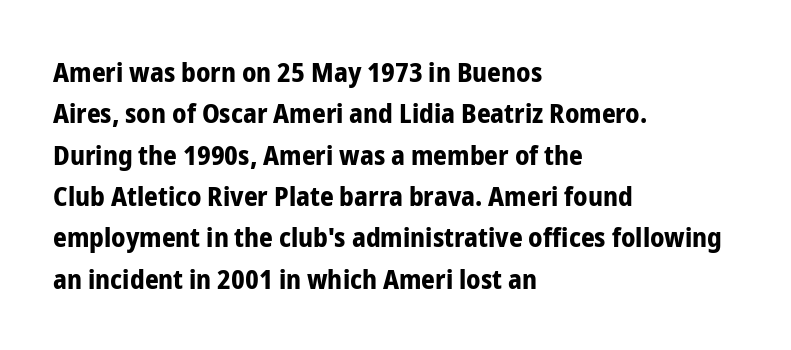
Q: Is the text bold? A: Yes.
Q: Is the text italic (slanted)? A: No, it is upright.
Q: Is the text underlined? A: No.
Q: How is the paragraph aligned? A: Left-aligned.
Q: Is the spacing between letters normal or unusually wide? A: Normal.
Q: Is the spacing between lines tight, normal or loose? A: Normal.
